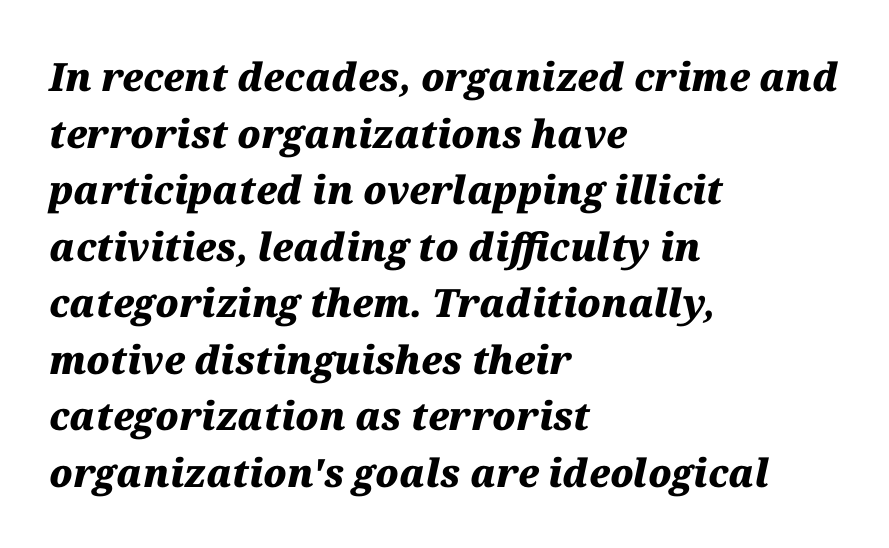
Q: Is the text bold? A: Yes.
Q: Is the text italic (slanted)? A: Yes, it leans right by about 12 degrees.
Q: Is the text underlined? A: No.
Q: How is the paragraph aligned? A: Left-aligned.
Q: Is the spacing between letters normal or unusually wide? A: Normal.
Q: Is the spacing between lines tight, normal or loose? A: Normal.
Q: Width (condensed, normal, or wide)? A: Normal.
Q: Stroke contrast? A: Medium.
Q: x-height? A: Medium.
Q: Monospaced? A: No.
